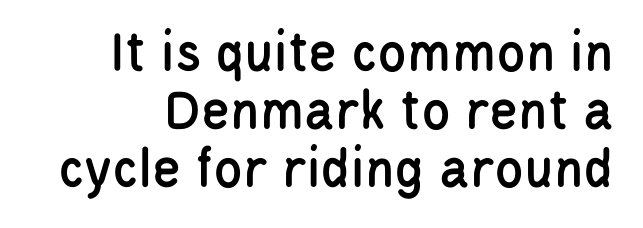
Descenders hang freely into open space. You could call the tracking neutral — neither tight nor loose. Leading: reduced. A typesetter would label this face a sans. The lettering holds an erect, upright posture throughout.
